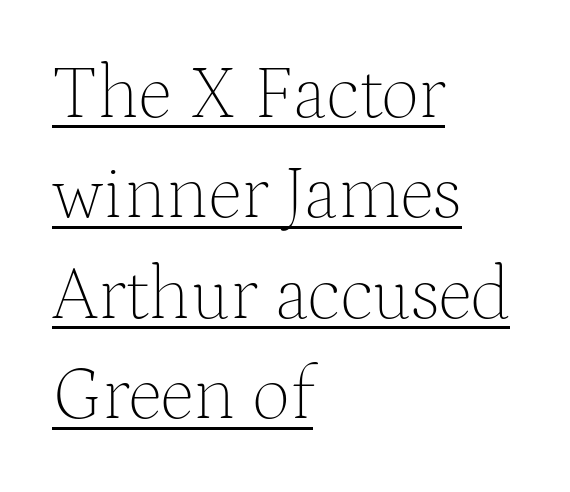
Q: Is the text bold? A: No.
Q: Is the text italic (slanted)? A: No, it is upright.
Q: Is the typeface a serif or a sans-serif typeface? A: Serif.
Q: Is the text underlined? A: Yes.
Q: How is the paragraph aligned? A: Left-aligned.
Q: Is the spacing between letters normal or unusually wide? A: Normal.
Q: Is the spacing between lines tight, normal or loose? A: Normal.
Q: Width (condensed, normal, or wide)? A: Normal.
Q: Stroke contrast? A: Medium.
Q: x-height? A: Medium.
Q: Monospaced? A: No.
